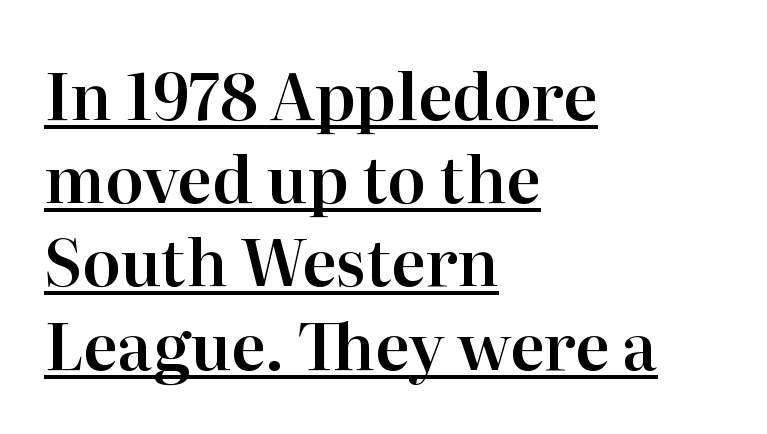
{"serif": "yes", "italic": "no", "width": "normal", "stroke_contrast": "high", "x_height": "medium", "monospaced": "no", "underline": "yes", "align": "left", "line_spacing": "normal", "line_spacing_ratio": 1.3, "letter_spacing": "normal", "letter_spacing_em": 0.0, "glyph_px": 64}
